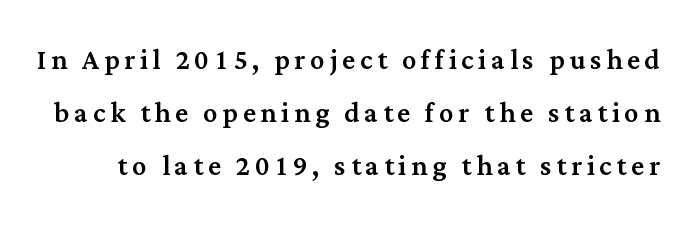
Q: Is the text italic (slanted)? A: No, it is upright.
Q: Is the typeface a serif or a sans-serif typeface? A: Serif.
Q: Is the text underlined? A: No.
Q: Is the spacing between lines tight, normal or loose? A: Normal.
Q: Width (condensed, normal, or wide)? A: Normal.
Q: Stroke contrast? A: Medium.
Q: x-height? A: Medium.
Q: Monospaced? A: No.
